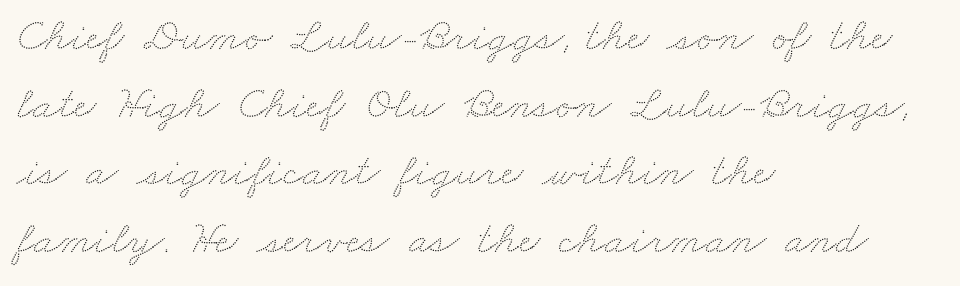
Q: Is the text underlined? A: No.
Q: How is the paragraph aligned? A: Left-aligned.
Q: Is the spacing between letters normal or unusually wide? A: Normal.
Q: Is the spacing between lines tight, normal or loose? A: Normal.
Q: Width (condensed, normal, or wide)? A: Wide.
Q: Stroke contrast? A: Low.
Q: x-height? A: Small.
Q: Monospaced? A: No.
